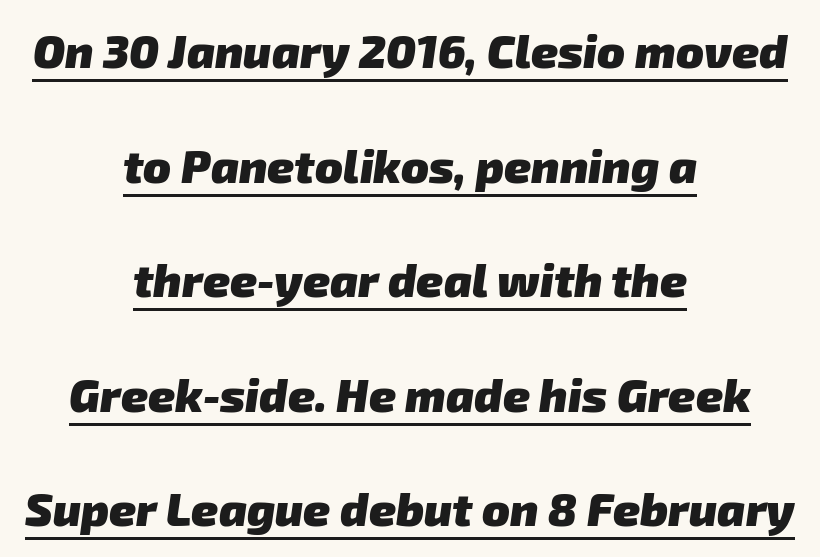
Q: Is the text bold? A: Yes.
Q: Is the typeface a serif or a sans-serif typeface? A: Sans-serif.
Q: Is the text underlined? A: Yes.
Q: How is the paragraph aligned? A: Centered.
Q: Is the spacing between letters normal or unusually wide? A: Normal.
Q: Is the spacing between lines tight, normal or loose? A: Loose.
Q: Width (condensed, normal, or wide)? A: Normal.
Q: Stroke contrast? A: Low.
Q: x-height? A: Medium.
Q: Monospaced? A: No.
